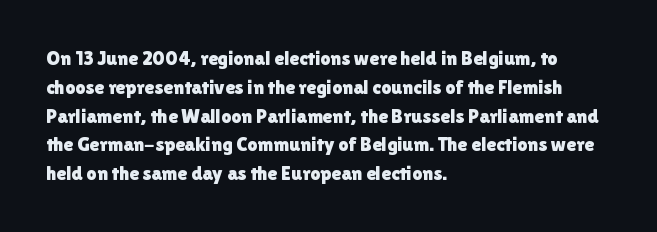
Default kerning and tracking; the words read as compact shapes. The type sits square on the baseline with zero lean. How would I describe the line gaps? Plain and ordinary. The zone under the glyphs is completely vacant. The lines are quadded left.
